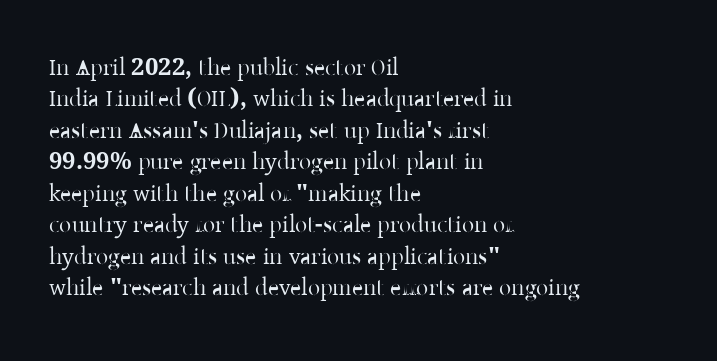
Here the glyphs are tracked normally, forming tight word shapes. Type without underlining. A roman cut, with each character standing at attention. A classic flush-left, rag-right setting is used for this passage.
